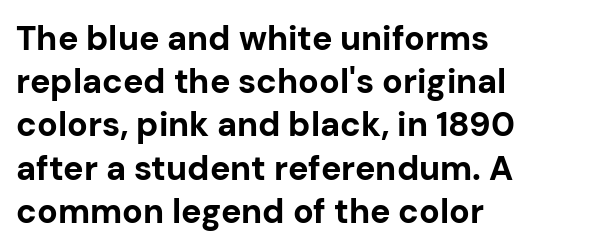
Inter-character spacing is left at the font's built-in metrics. Designer's note — italics off, roman on. Nope, no serifs anywhere on these letters. Glance below the letters and you will spot only blank space. Is there much room between lines? A standard amount, neither cramped nor airy. Proportional: the letters do not fall into vertical columns.
